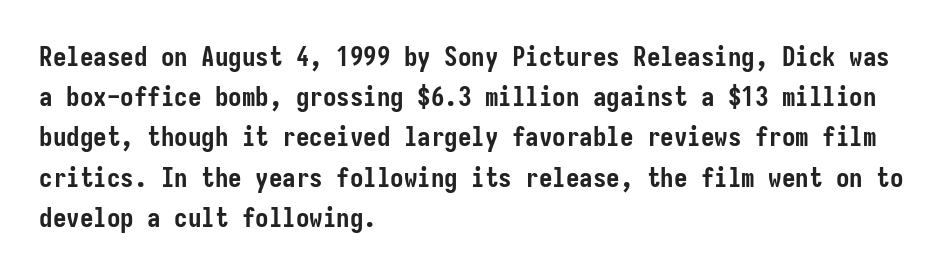
{"italic": "no", "bold": "yes", "underline": "no", "align": "left", "line_spacing": "normal", "line_spacing_ratio": 1.49, "letter_spacing": "normal", "letter_spacing_em": 0.0, "glyph_px": 27}
